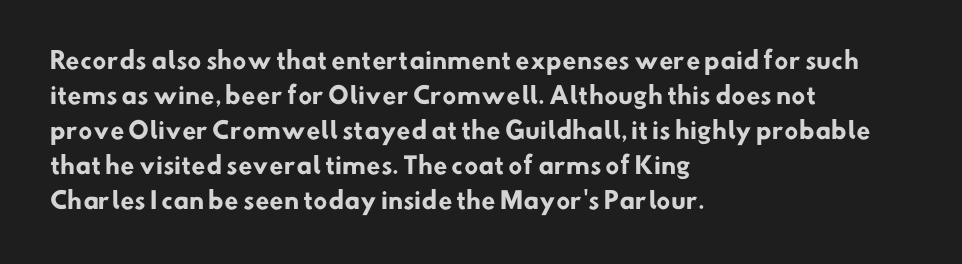
The image shows 23 px bold type; set left-aligned, normal line spacing (1.52x), normal letter spacing, not underlined.
